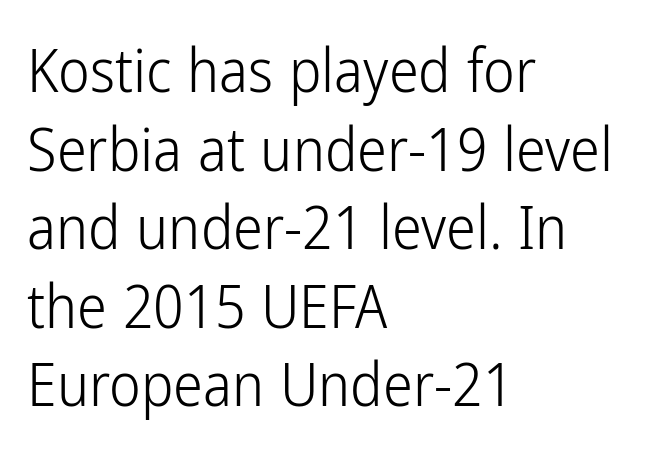
Q: Is the text bold? A: No.
Q: Is the text italic (slanted)? A: No, it is upright.
Q: Is the typeface a serif or a sans-serif typeface? A: Sans-serif.
Q: Is the text underlined? A: No.
Q: How is the paragraph aligned? A: Left-aligned.
Q: Is the spacing between letters normal or unusually wide? A: Normal.
Q: Is the spacing between lines tight, normal or loose? A: Normal.
Q: Width (condensed, normal, or wide)? A: Condensed.
Q: Stroke contrast? A: Low.
Q: x-height? A: Medium.
Q: Monospaced? A: No.
